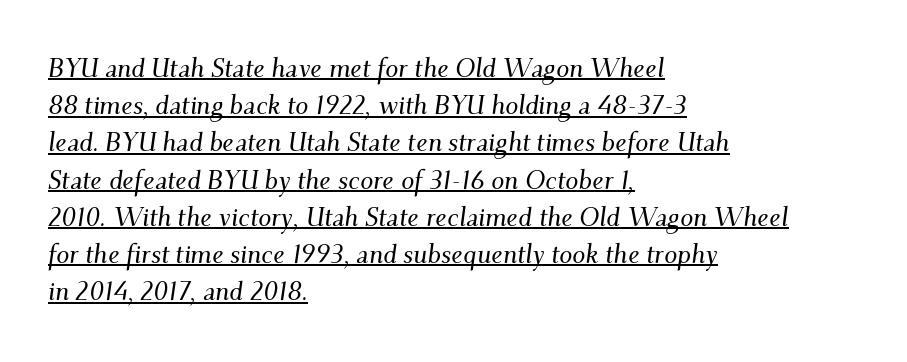
The image shows 26 px text type, italic (leaning right); set left-aligned, normal line spacing (1.43x), normal letter spacing, underlined.
